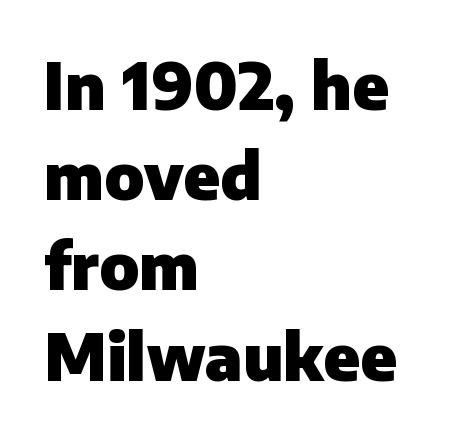
{"serif": "no", "italic": "no", "bold": "yes", "weight": "heavy", "width": "normal", "stroke_contrast": "low", "x_height": "medium", "monospaced": "no", "underline": "no", "align": "left", "line_spacing": "normal", "line_spacing_ratio": 1.41, "letter_spacing": "normal", "letter_spacing_em": 0.0, "glyph_px": 64}
